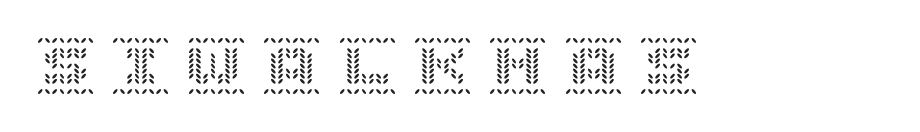
{"italic": "no", "width": "normal", "x_height": "large", "underline": "no", "letter_spacing": "wide", "letter_spacing_em": 0.3, "glyph_px": 58}
